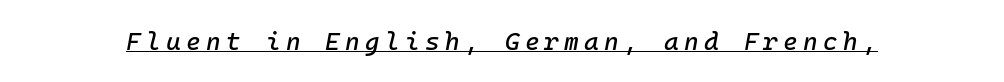
The letters are slanted; this is an italic face. Does extra space separate the letters? Yes, quite a lot of it. The sample's only ornament is a line tracing under the words.
